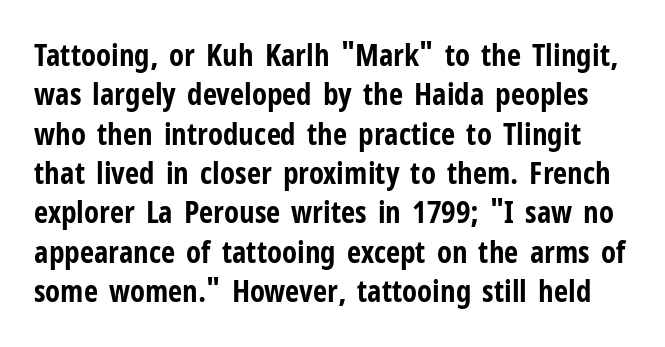
Q: Is the text bold? A: Yes.
Q: Is the text italic (slanted)? A: No, it is upright.
Q: Is the typeface a serif or a sans-serif typeface? A: Sans-serif.
Q: Is the text underlined? A: No.
Q: Is the spacing between letters normal or unusually wide? A: Normal.
Q: Is the spacing between lines tight, normal or loose? A: Normal.
Q: Width (condensed, normal, or wide)? A: Condensed.
Q: Stroke contrast? A: Low.
Q: x-height? A: Medium.
Q: Monospaced? A: No.
